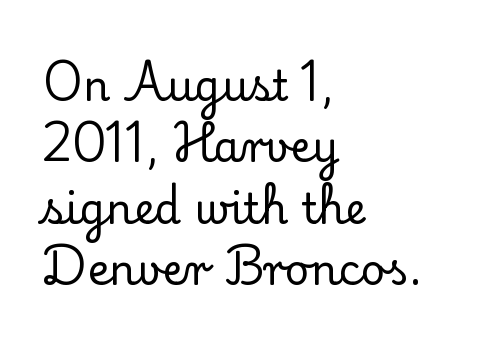
The image shows 42 px serif type, upright; set left-aligned, normal line spacing (1.46x), normal letter spacing, not underlined; low stroke contrast and a small x-height.
